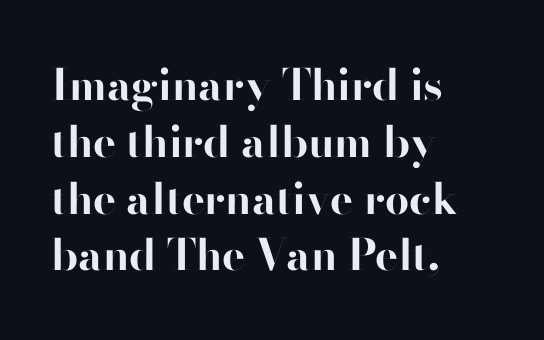
{"serif": "no", "italic": "no", "bold": "yes", "weight": "bold", "width": "normal", "stroke_contrast": "high", "x_height": "small", "monospaced": "no", "underline": "no", "align": "left", "line_spacing": "normal", "line_spacing_ratio": 1.32, "letter_spacing": "normal", "letter_spacing_em": 0.0, "glyph_px": 43}
